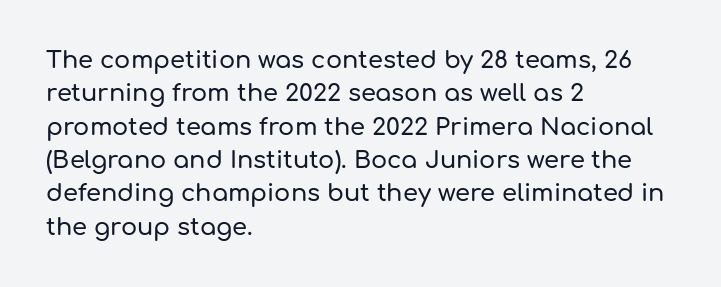
The image shows 24 px text type, upright; set left-aligned, normal line spacing (1.39x), normal letter spacing, not underlined.
